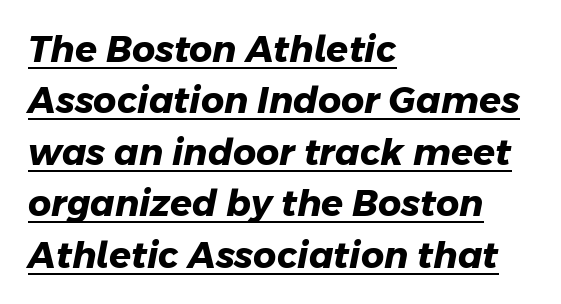
The image shows 36 px heavy sans-serif type; set left-aligned, normal line spacing (1.43x), normal letter spacing, underlined; low stroke contrast and a medium x-height.
